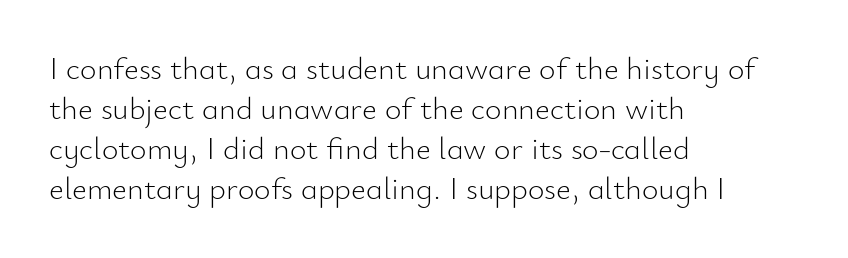
{"serif": "no", "italic": "no", "bold": "no", "weight": "light", "width": "normal", "stroke_contrast": "low", "x_height": "small", "monospaced": "no", "underline": "no", "align": "left", "line_spacing": "normal", "line_spacing_ratio": 1.25, "letter_spacing": "normal", "letter_spacing_em": 0.0, "glyph_px": 32}
